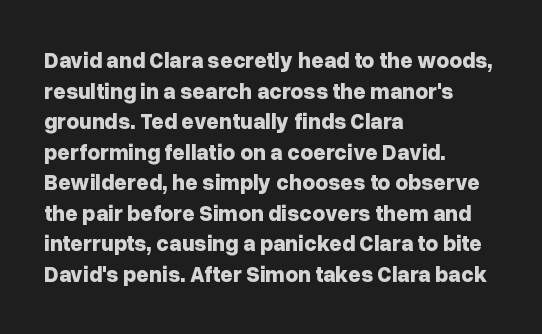
Q: Is the text bold? A: Yes.
Q: Is the text italic (slanted)? A: No, it is upright.
Q: Is the text underlined? A: No.
Q: How is the paragraph aligned? A: Left-aligned.
Q: Is the spacing between letters normal or unusually wide? A: Normal.
Q: Is the spacing between lines tight, normal or loose? A: Normal.
